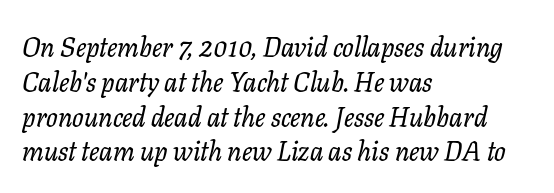
Q: Is the text italic (slanted)? A: Yes, it leans right by about 11 degrees.
Q: Is the text underlined? A: No.
Q: How is the paragraph aligned? A: Left-aligned.
Q: Is the spacing between letters normal or unusually wide? A: Normal.
Q: Is the spacing between lines tight, normal or loose? A: Normal.
